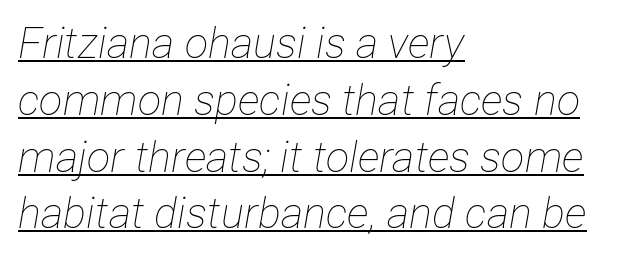
{"italic": "yes", "lean": "right", "slant_degrees": 12, "bold": "no", "weight": "thin", "width": "condensed", "stroke_contrast": "low", "x_height": "medium", "monospaced": "no", "underline": "yes", "align": "left", "line_spacing": "normal", "line_spacing_ratio": 1.32, "letter_spacing": "normal", "letter_spacing_em": 0.0, "glyph_px": 43}
